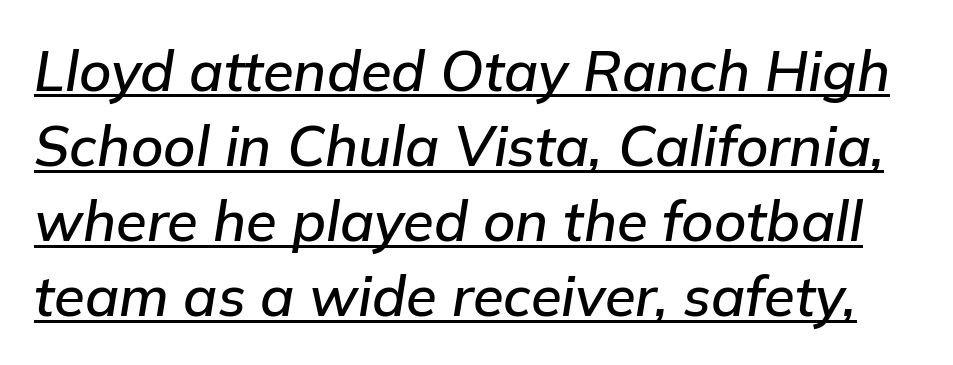
{"italic": "yes", "lean": "right", "slant_degrees": 9, "width": "normal", "stroke_contrast": "low", "x_height": "medium", "monospaced": "no", "underline": "yes", "line_spacing": "normal", "line_spacing_ratio": 1.34, "letter_spacing": "normal", "letter_spacing_em": 0.0, "glyph_px": 56}
